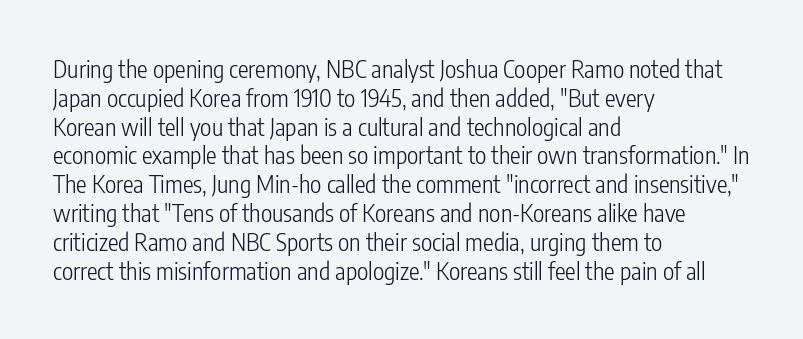
Q: Is the text bold? A: No.
Q: Is the text italic (slanted)? A: No, it is upright.
Q: Is the text underlined? A: No.
Q: How is the paragraph aligned? A: Left-aligned.
Q: Is the spacing between letters normal or unusually wide? A: Normal.
